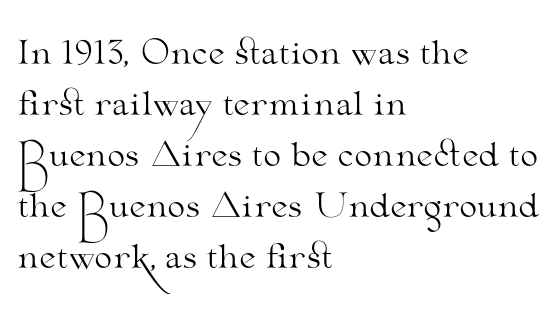
{"serif": "yes", "italic": "no", "bold": "no", "weight": "light", "width": "wide", "stroke_contrast": "medium", "x_height": "small", "monospaced": "no", "underline": "no", "align": "left", "line_spacing": "normal", "line_spacing_ratio": 1.59, "letter_spacing": "normal", "letter_spacing_em": 0.0, "glyph_px": 32}
